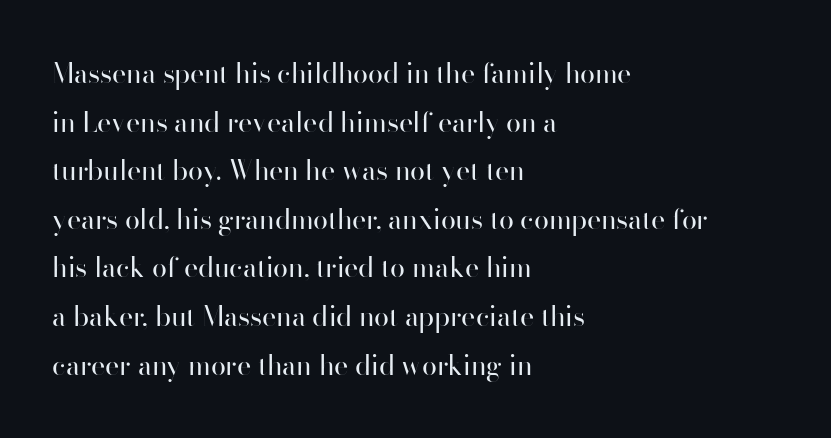
Q: Is the text bold? A: No.
Q: Is the text italic (slanted)? A: No, it is upright.
Q: Is the text underlined? A: No.
Q: How is the paragraph aligned? A: Left-aligned.
Q: Is the spacing between letters normal or unusually wide? A: Normal.
